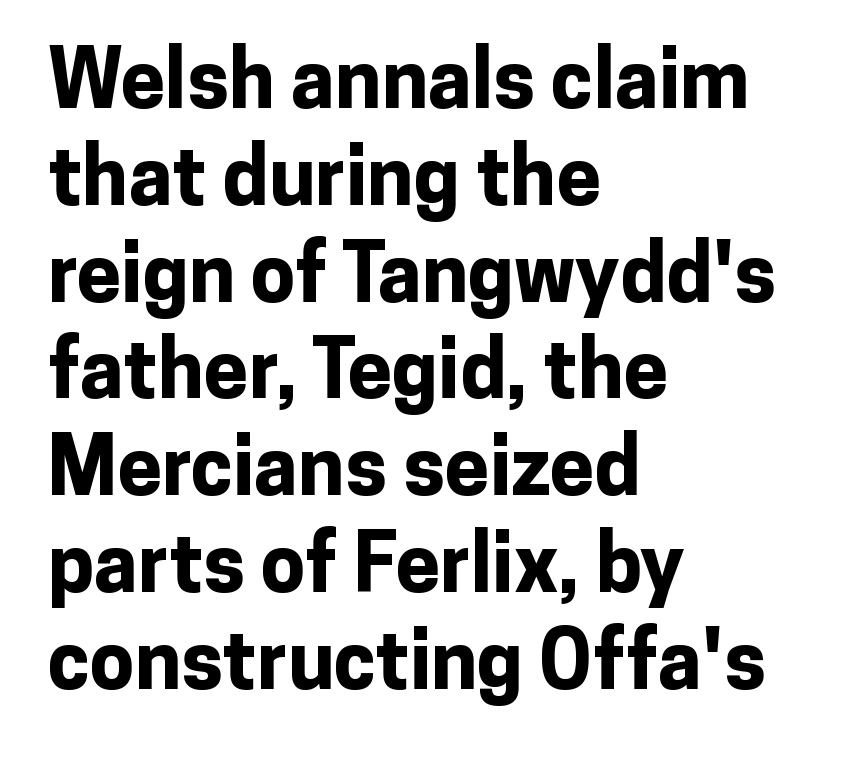
Horizontal alignment here is leftward, the default for most running prose. This is roman type, the default non-slanted kind. A typesetter would call this zero additional tracking. Summary of weight: heavy, a full bold.
